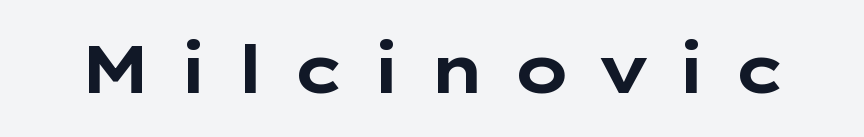
{"serif": "no", "italic": "no", "bold": "yes", "weight": "bold", "width": "wide", "stroke_contrast": "low", "x_height": "medium", "monospaced": "no", "underline": "no", "letter_spacing": "wide", "letter_spacing_em": 0.37, "glyph_px": 66}
